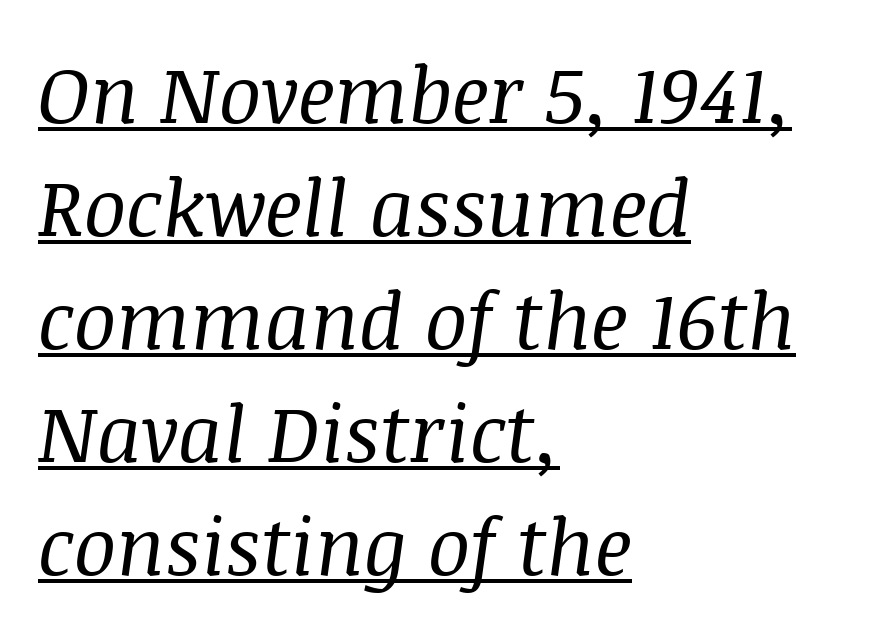
This sample uses plain, unmodified letter spacing. Proportional: the letters do not fall into vertical columns. The passage shown is underscored from start to finish. A quiet, ordinary-to-light weight characterises the typeface.
